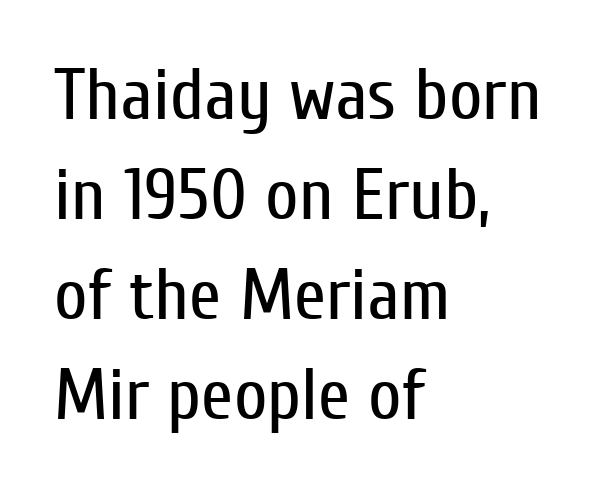
{"serif": "no", "italic": "no", "bold": "no", "weight": "regular", "width": "condensed", "stroke_contrast": "low", "x_height": "medium", "monospaced": "no", "underline": "no", "align": "left", "line_spacing": "normal", "line_spacing_ratio": 1.37, "letter_spacing": "normal", "letter_spacing_em": 0.0, "glyph_px": 73}
